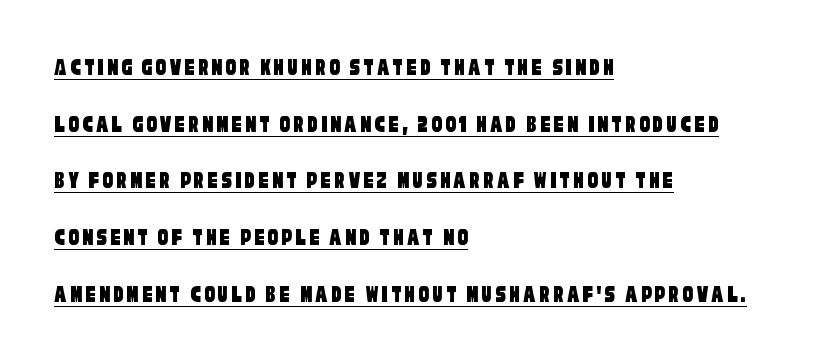
The image shows 26 px text type; set left-aligned, loose line spacing (2.18x), underlined.
